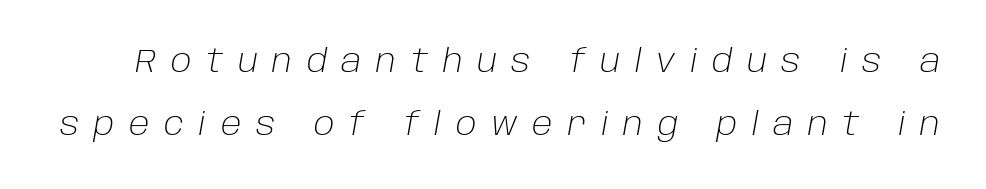
The image shows 32 px light type, italic (leaning right); set loose line spacing (1.96x), unusually wide letter spacing (+0.46 em), not underlined; low stroke contrast and a large x-height.
